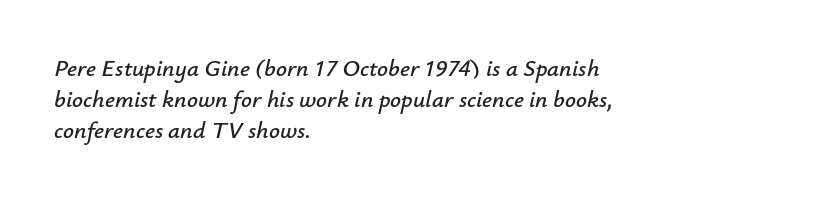
The image shows 24 px text type, italic (leaning right); set left-aligned, normal line spacing (1.3x), normal letter spacing, not underlined.
